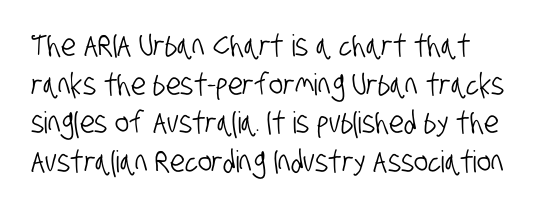
{"serif": "no", "width": "condensed", "stroke_contrast": "low", "x_height": "large", "monospaced": "no", "underline": "no", "line_spacing": "normal", "line_spacing_ratio": 1.29, "letter_spacing": "normal", "letter_spacing_em": 0.0, "glyph_px": 30}
